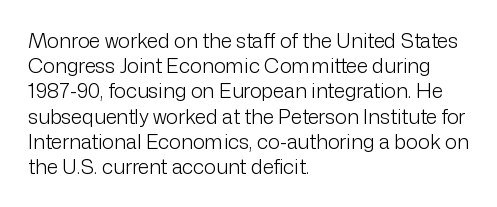
Q: Is the text bold? A: No.
Q: Is the text italic (slanted)? A: No, it is upright.
Q: Is the text underlined? A: No.
Q: How is the paragraph aligned? A: Left-aligned.
Q: Is the spacing between letters normal or unusually wide? A: Normal.
Q: Is the spacing between lines tight, normal or loose? A: Normal.
